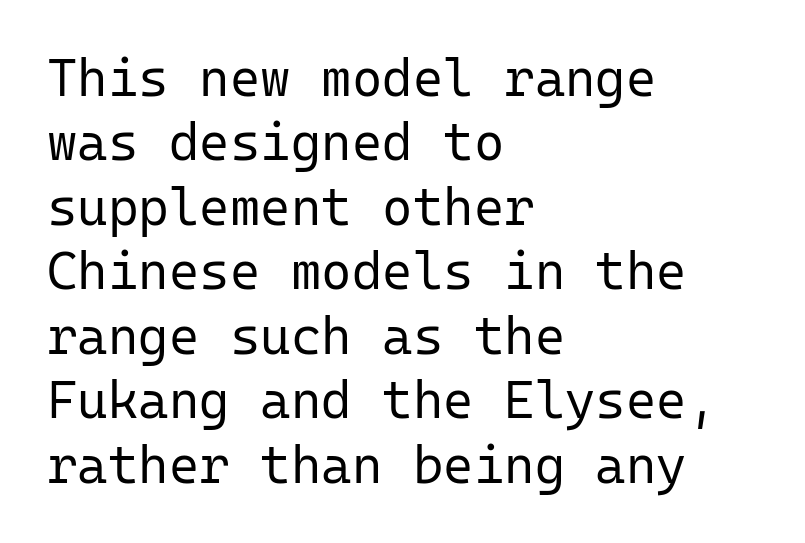
{"serif": "no", "italic": "no", "bold": "no", "weight": "regular", "width": "normal", "stroke_contrast": "low", "x_height": "medium", "monospaced": "yes", "underline": "no", "align": "left", "line_spacing_ratio": 1.24, "letter_spacing": "normal", "letter_spacing_em": 0.0, "glyph_px": 52}
